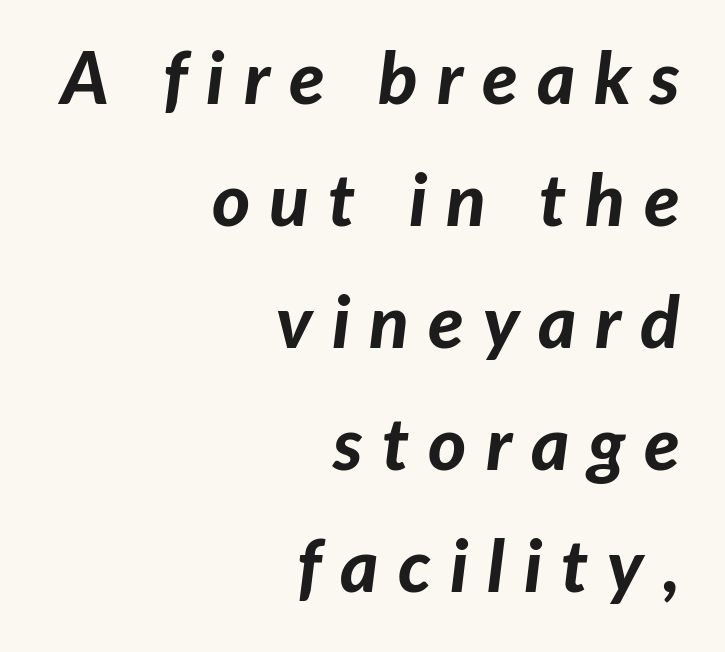
Q: Is the text bold? A: Yes.
Q: Is the text italic (slanted)? A: Yes, it leans right by about 7 degrees.
Q: Is the text underlined? A: No.
Q: How is the paragraph aligned? A: Right-aligned.
Q: Is the spacing between letters normal or unusually wide? A: Unusually wide.
Q: Is the spacing between lines tight, normal or loose? A: Normal.
Q: Width (condensed, normal, or wide)? A: Normal.
Q: Stroke contrast? A: Low.
Q: x-height? A: Medium.
Q: Monospaced? A: No.
